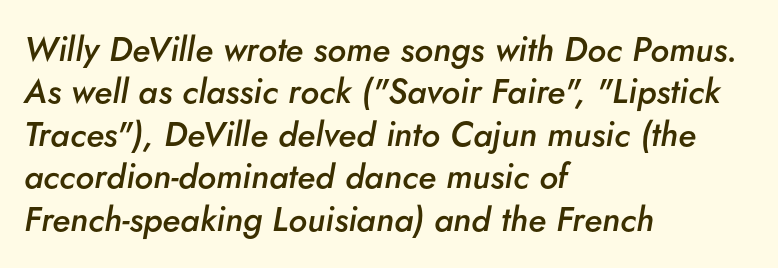
{"italic": "yes", "lean": "right", "slant_degrees": 5, "bold": "semi", "weight": "semibold", "width": "normal", "stroke_contrast": "low", "x_height": "small", "monospaced": "no", "underline": "no", "align": "left", "line_spacing": "normal", "line_spacing_ratio": 1.25, "letter_spacing": "normal", "letter_spacing_em": 0.0, "glyph_px": 34}
